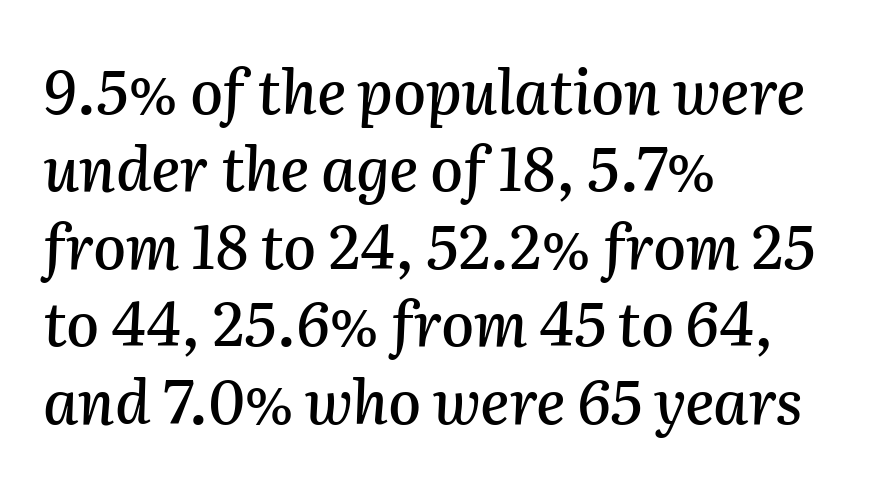
{"italic": "yes", "lean": "right", "slant_degrees": 2, "width": "normal", "stroke_contrast": "medium", "x_height": "medium", "monospaced": "no", "underline": "no", "align": "left", "line_spacing": "normal", "line_spacing_ratio": 1.29, "letter_spacing": "normal", "letter_spacing_em": 0.0, "glyph_px": 60}
